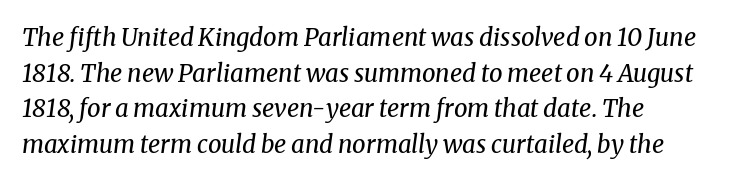
The image shows 24 px text type, italic (leaning right); set left-aligned, normal line spacing (1.48x), normal letter spacing, not underlined.
